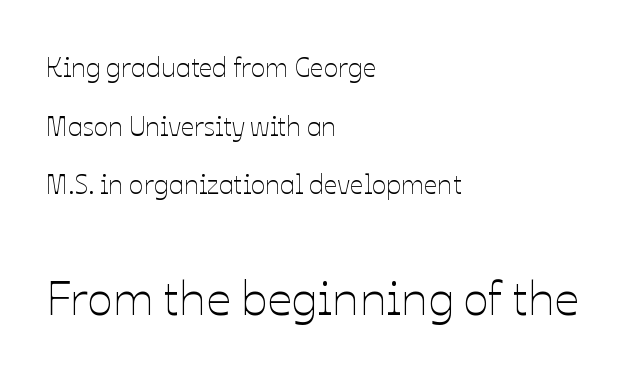
Q: Is the text bold? A: No.
Q: Is the text italic (slanted)? A: No, it is upright.
Q: Is the text underlined? A: No.
Q: How is the paragraph aligned? A: Left-aligned.
Q: Is the spacing between letters normal or unusually wide? A: Normal.
Q: Is the spacing between lines tight, normal or loose? A: Loose.
Q: Which block of text is set in a larger size, the first (top) or the second (bottom)? A: The second (bottom) one.
Q: Width (condensed, normal, or wide)? A: Normal.
Q: Stroke contrast? A: Low.
Q: x-height? A: Medium.
Q: Monospaced? A: No.
